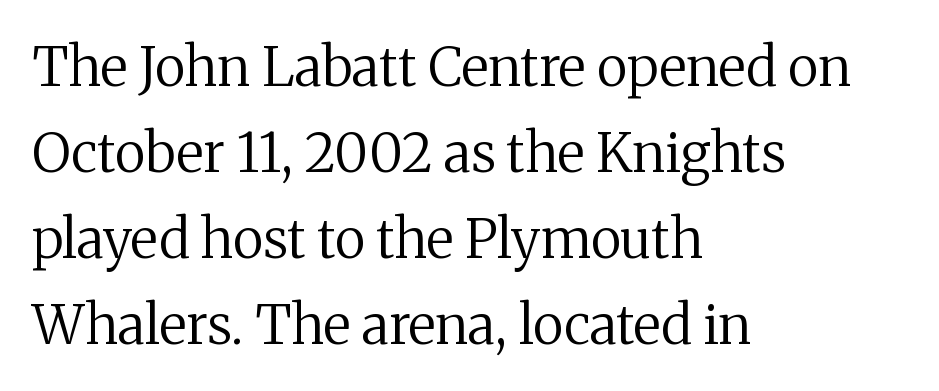
The image shows 54 px regular-weight serif type, upright; set left-aligned, normal line spacing (1.59x), normal letter spacing, not underlined; medium stroke contrast and a medium x-height.
